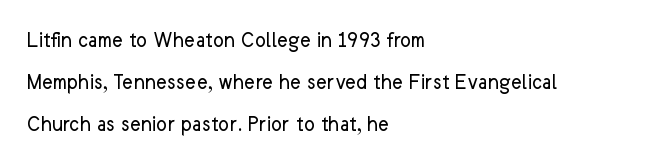
Here the glyphs are tracked normally, forming tight word shapes. Horizontally, the lines are justified to the leading edge only. Check the space under the baseline: it is left empty. Think standard paragraph weight, or any step lighter than that. Upright lettering throughout.
